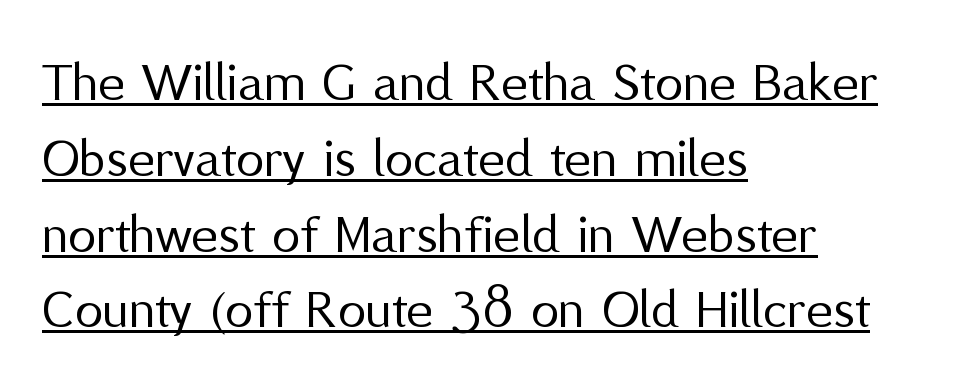
The specimen includes a rule beneath the text block's lines. Proportional: the letters do not fall into vertical columns. Interline gaps are of average width in this sample. Designer's note — italics off, roman on. Does extra space separate the letters? No, they use regular spacing.
